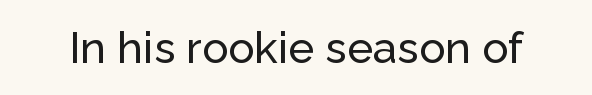
This rendering employs a face without finishing strokes, i.e., a sans-serif. The passage shown is typed in a proportional face where columns would drift. The gaps between neighbouring characters are ordinary and unremarkable. Do the letters lean? They stand straight. This rendering features lettering with no underline.
